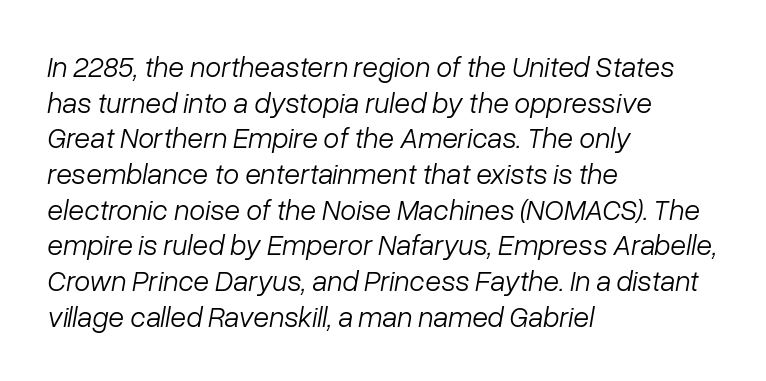
{"italic": "yes", "lean": "right", "slant_degrees": 10, "bold": "no", "weight": "light", "width": "normal", "stroke_contrast": "low", "x_height": "medium", "monospaced": "no", "underline": "no", "align": "left", "line_spacing_ratio": 1.23, "letter_spacing": "normal", "letter_spacing_em": 0.0, "glyph_px": 29}
